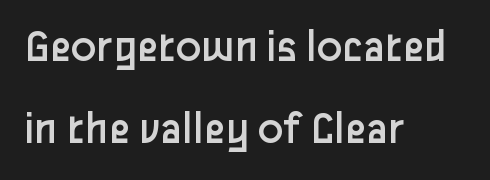
The image shows 47 px regular-weight sans-serif type, upright; set left-aligned, line spacing 1.74x, normal letter spacing, not underlined; low stroke contrast and a medium x-height.
